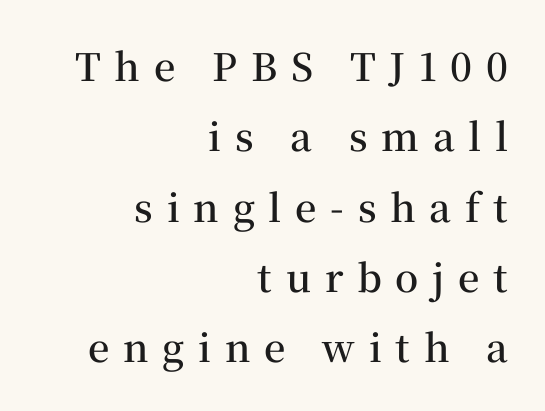
{"serif": "yes", "italic": "no", "bold": "semi", "weight": "semibold", "width": "normal", "stroke_contrast": "medium", "x_height": "medium", "monospaced": "no", "underline": "no", "align": "right", "line_spacing_ratio": 1.85, "letter_spacing": "wide", "letter_spacing_em": 0.36, "glyph_px": 38}
